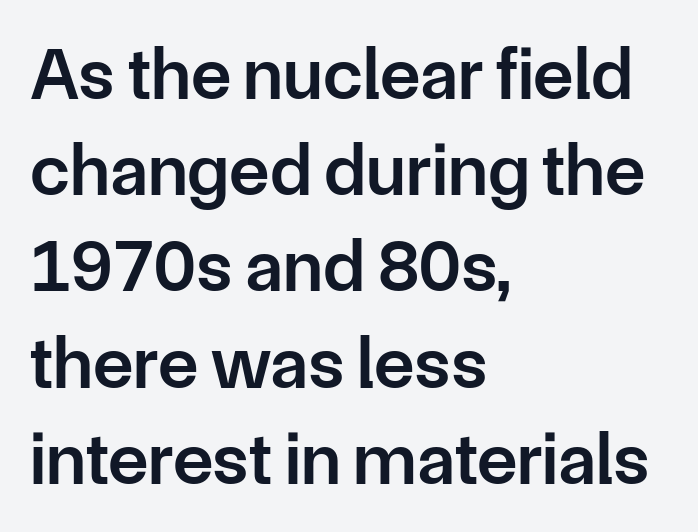
This is the regular roman posture of the typeface. Nope, no serifs anywhere on these letters. Clear beneath every line of the passage. The compositor pushed each line to the left boundary.
